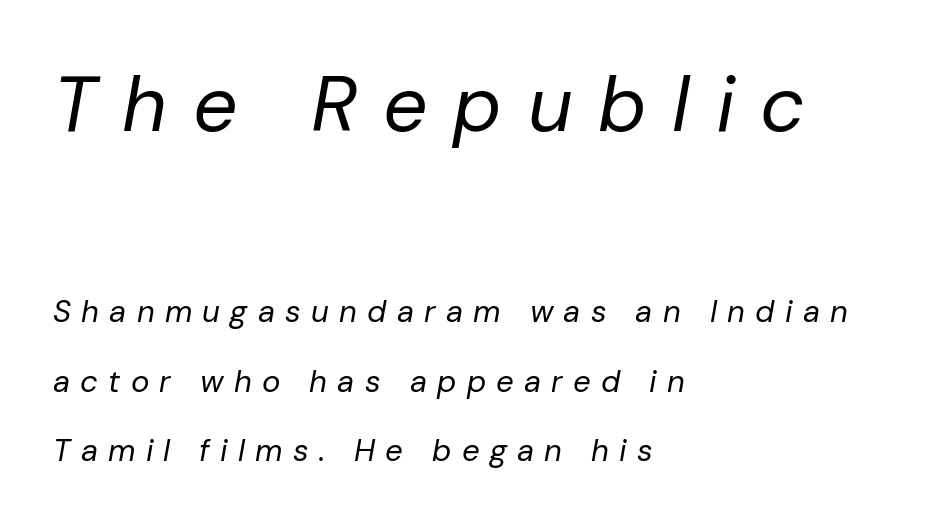
The image shows 78 px regular-weight type, italic (leaning right); set left-aligned, loose line spacing (2.25x), unusually wide letter spacing (+0.33 em), not underlined; the first (top) block is 2.52x larger; low stroke contrast and a medium x-height.
